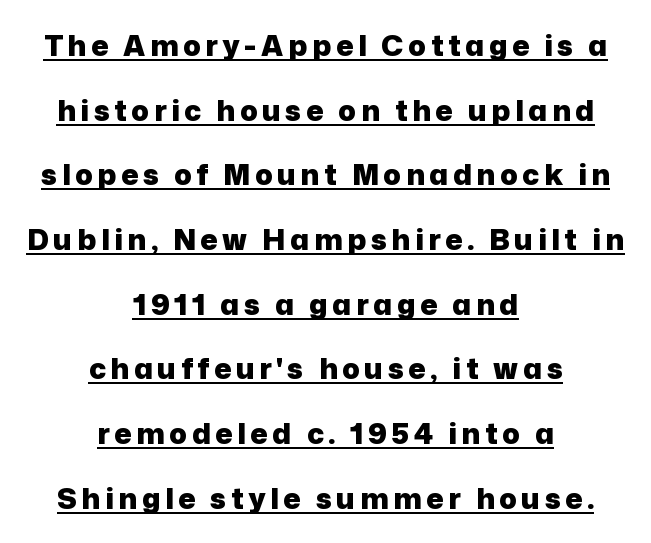
The image shows 29 px heavy sans-serif type, upright; set centered, loose line spacing (2.23x), underlined; low stroke contrast and a medium x-height.
